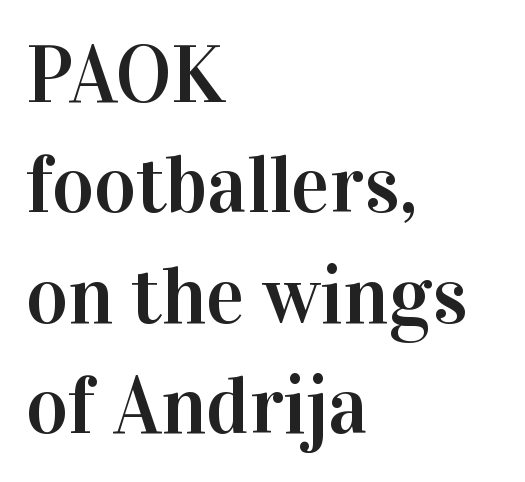
The face used here is proportionally spaced, like ordinary book or web type. Does the leading feel generous? No, just average. Ordinary non-slanted type is in use. Any mark beneath the type? The region is blank. If you drew a ruler down the left edge, every line would touch it. I'd call this a serif setting — the letters wear small feet.
